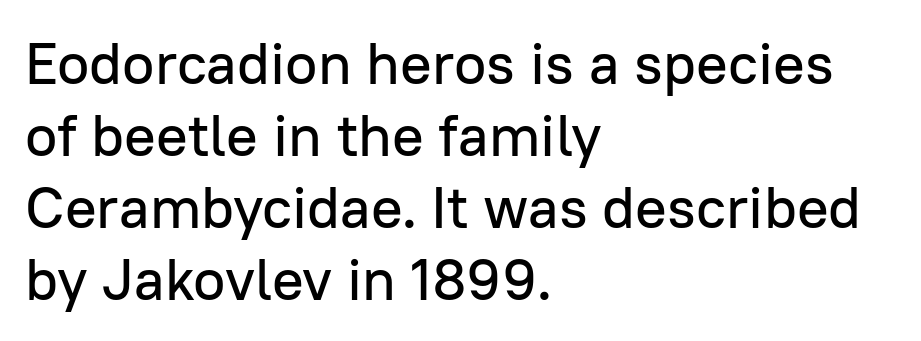
The image shows 59 px sans-serif type, upright; set left-aligned, line spacing 1.22x, normal letter spacing, not underlined; low stroke contrast and a medium x-height.
